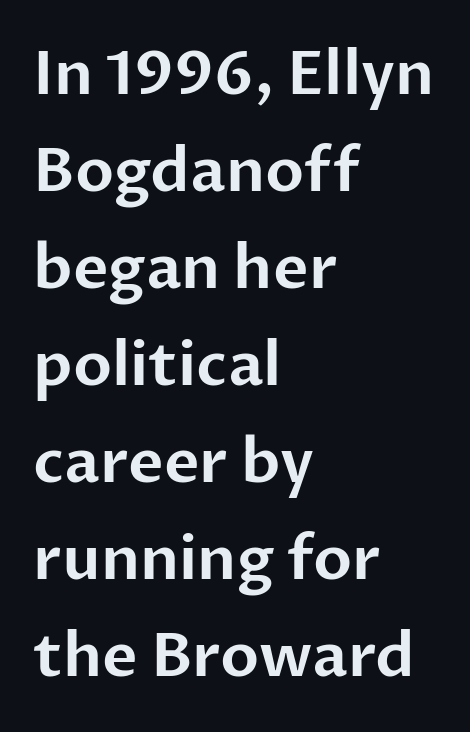
The image shows 61 px sans-serif type, upright; set left-aligned, normal line spacing (1.59x), normal letter spacing, not underlined; low stroke contrast and a medium x-height.
